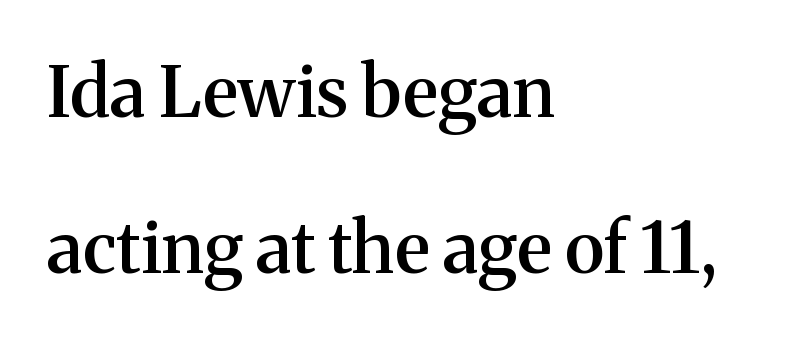
{"serif": "yes", "italic": "no", "bold": "semi", "weight": "semibold", "width": "normal", "stroke_contrast": "medium", "x_height": "medium", "monospaced": "no", "underline": "no", "align": "left", "line_spacing": "loose", "line_spacing_ratio": 2.2, "letter_spacing": "normal", "letter_spacing_em": 0.0, "glyph_px": 71}
